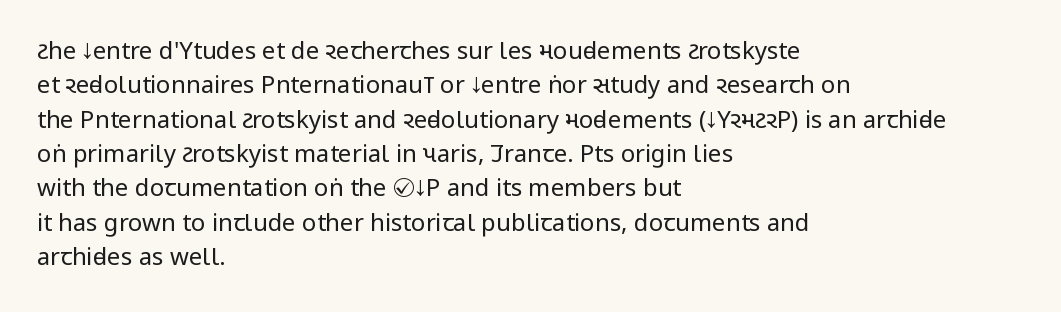
{"italic": "no", "bold": "no", "underline": "no", "align": "left", "line_spacing": "normal", "line_spacing_ratio": 1.43, "letter_spacing": "normal", "letter_spacing_em": 0.0, "glyph_px": 24}
